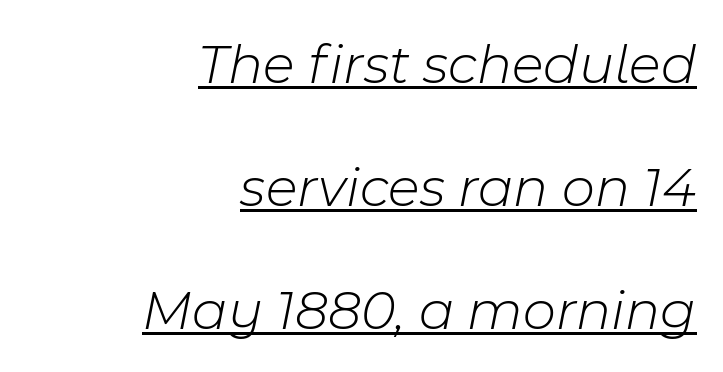
Q: Is the text bold? A: No.
Q: Is the text italic (slanted)? A: Yes, it leans right by about 11 degrees.
Q: Is the text underlined? A: Yes.
Q: How is the paragraph aligned? A: Right-aligned.
Q: Is the spacing between letters normal or unusually wide? A: Normal.
Q: Is the spacing between lines tight, normal or loose? A: Loose.
Q: Width (condensed, normal, or wide)? A: Normal.
Q: Stroke contrast? A: Low.
Q: x-height? A: Medium.
Q: Monospaced? A: No.
